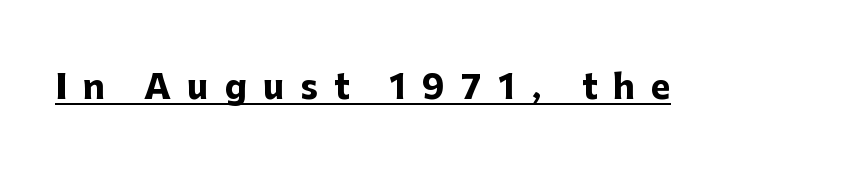
{"serif": "no", "italic": "no", "bold": "yes", "weight": "heavy", "width": "normal", "stroke_contrast": "low", "x_height": "medium", "monospaced": "no", "underline": "yes", "letter_spacing": "wide", "letter_spacing_em": 0.49, "glyph_px": 33}
